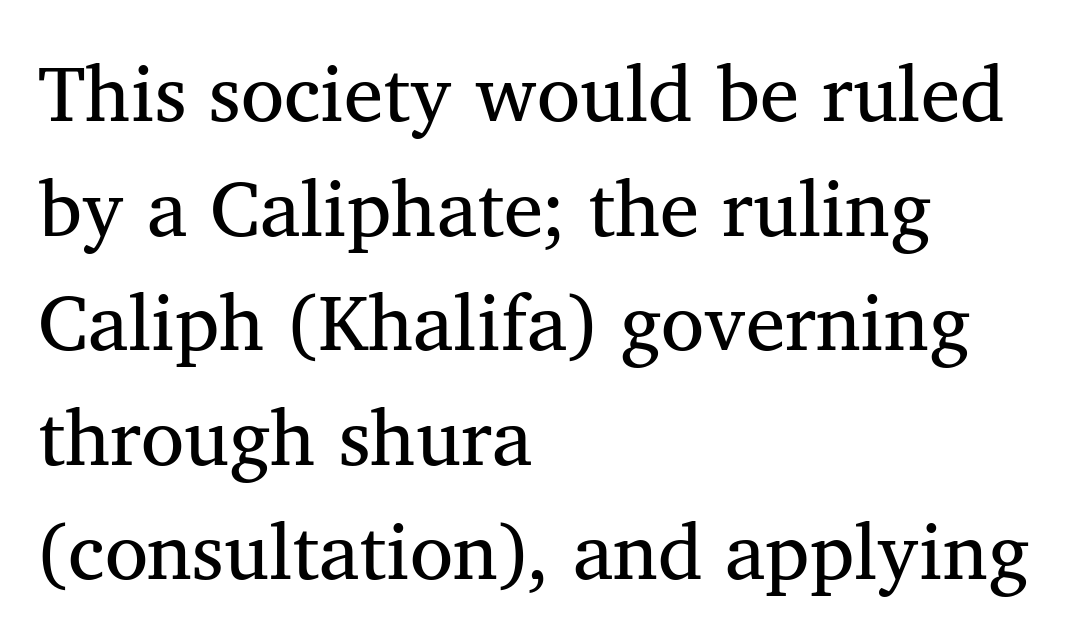
These lines stack with their left ends in a neat column. Glyph-to-glyph distance matches everyday printed text. Looks like regular typesetting: each glyph gets only the width it needs. A typesetter would mark this as roman, not italic. Counters stay open thanks to moderate or lighter strokes. No word sits above an underline.
